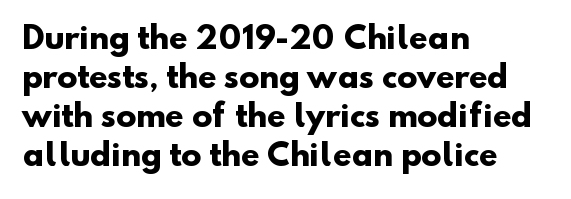
Q: Is the text bold? A: Yes.
Q: Is the typeface a serif or a sans-serif typeface? A: Sans-serif.
Q: Is the text underlined? A: No.
Q: How is the paragraph aligned? A: Left-aligned.
Q: Is the spacing between letters normal or unusually wide? A: Normal.
Q: Is the spacing between lines tight, normal or loose? A: Normal.
Q: Width (condensed, normal, or wide)? A: Normal.
Q: Stroke contrast? A: Low.
Q: x-height? A: Small.
Q: Monospaced? A: No.
